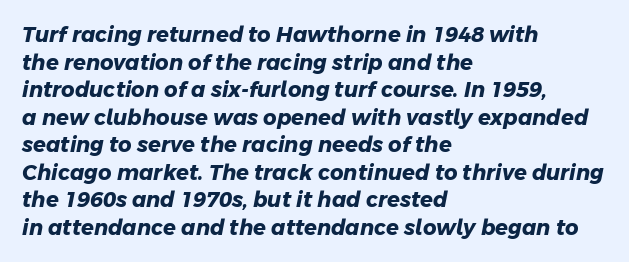
Notice how the passage keeps a crisp vertical edge on the left only. The space between consecutive lines is moderate. Pretty heavy lettering here — definitely bold. Spacing between characters is what you'd get straight out of the box. Beneath every word, the page is bare.
